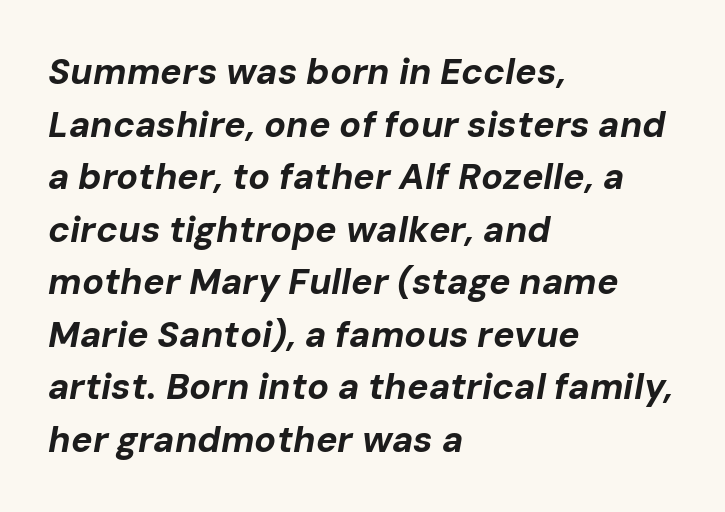
The image shows 36 px bold type, italic (leaning right); set left-aligned, normal line spacing (1.46x), normal letter spacing, not underlined; low stroke contrast and a medium x-height.
